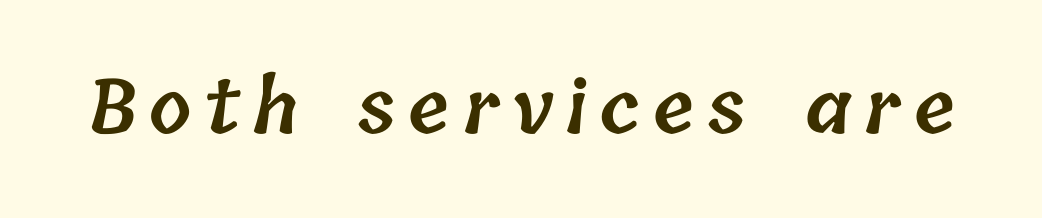
{"bold": "semi", "weight": "semibold", "width": "normal", "stroke_contrast": "low", "x_height": "medium", "monospaced": "no", "underline": "no", "glyph_px": 75}
